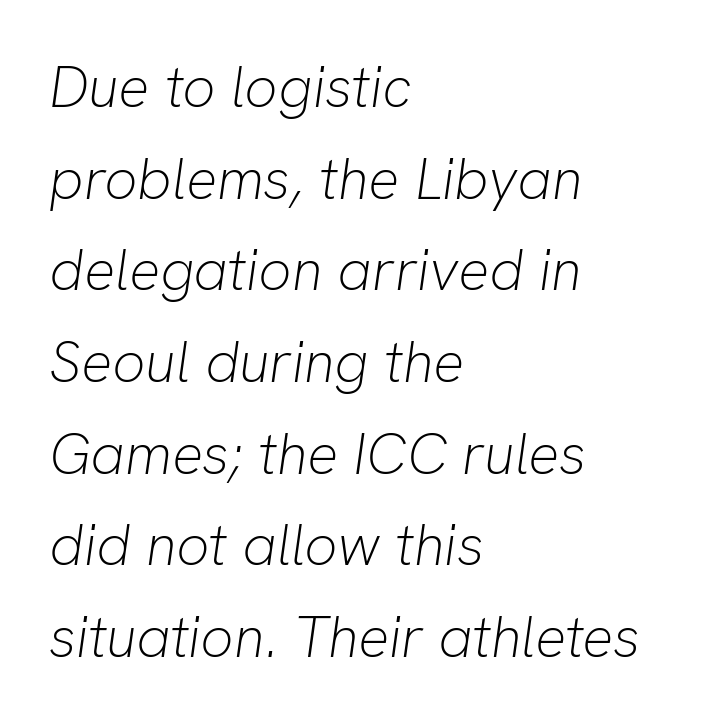
{"italic": "yes", "lean": "right", "slant_degrees": 8, "bold": "no", "weight": "light", "width": "normal", "stroke_contrast": "low", "x_height": "medium", "monospaced": "no", "underline": "no", "align": "left", "line_spacing": "normal", "line_spacing_ratio": 1.58, "letter_spacing": "normal", "letter_spacing_em": 0.0, "glyph_px": 58}
